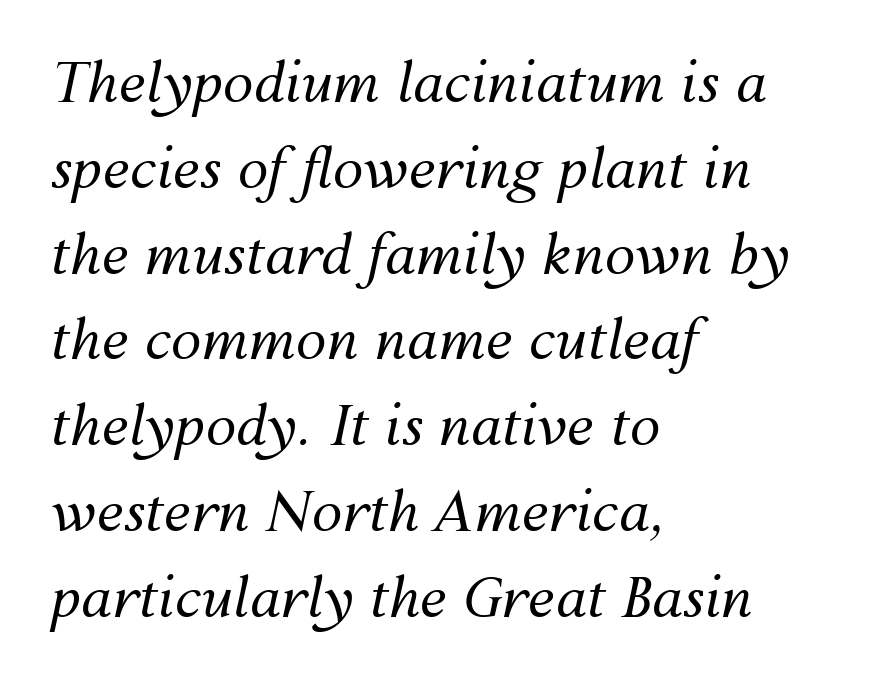
Q: Is the text bold? A: No.
Q: Is the text italic (slanted)? A: Yes, it leans right by about 12 degrees.
Q: Is the text underlined? A: No.
Q: How is the paragraph aligned? A: Left-aligned.
Q: Is the spacing between letters normal or unusually wide? A: Normal.
Q: Is the spacing between lines tight, normal or loose? A: Normal.
Q: Width (condensed, normal, or wide)? A: Normal.
Q: Stroke contrast? A: Medium.
Q: x-height? A: Medium.
Q: Monospaced? A: No.
